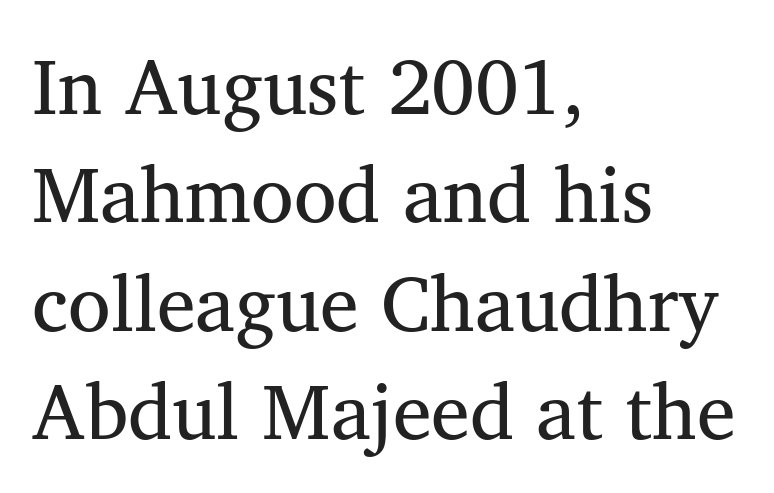
Proportional: the letters do not fall into vertical columns. Check where the strokes stop: tiny serifs finish them off. The foot of each line stays bare and open. The setting favours the left margin, as ordinary paragraphs usually do. Each word holds together tightly as a unit, with standard inter-letter gaps. The strokes are not fattened; the text isn't bold.
